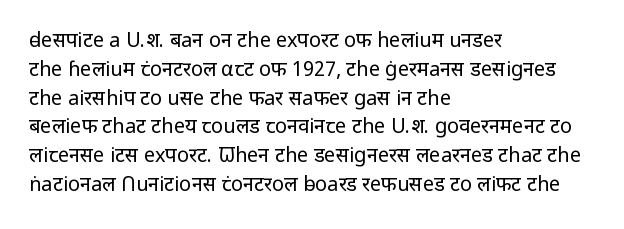
Q: Is the text bold? A: No.
Q: Is the text italic (slanted)? A: No, it is upright.
Q: Is the text underlined? A: No.
Q: How is the paragraph aligned? A: Left-aligned.
Q: Is the spacing between letters normal or unusually wide? A: Normal.
Q: Is the spacing between lines tight, normal or loose? A: Normal.
